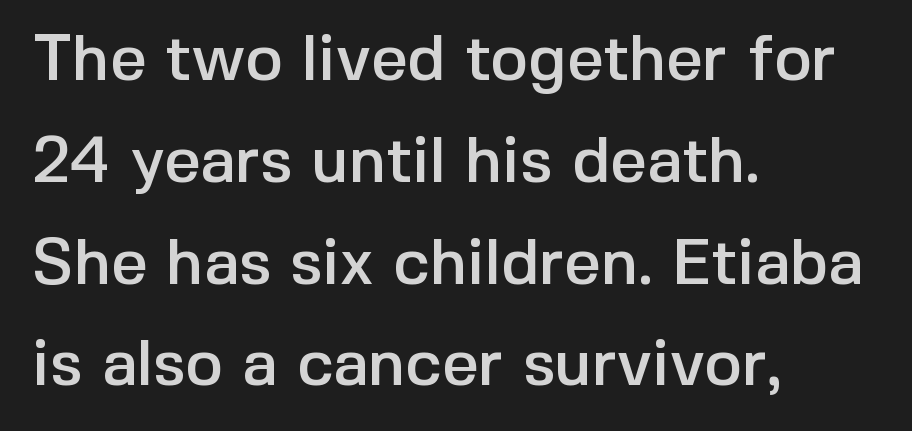
The lines are quadded left. The type sits square on the baseline with zero lean. Compared with typical body copy, the letter spacing here is the same. No feet cap the strokes, marking this as sans-serif type. A normal amount of white space separates one row of letters from the next.
